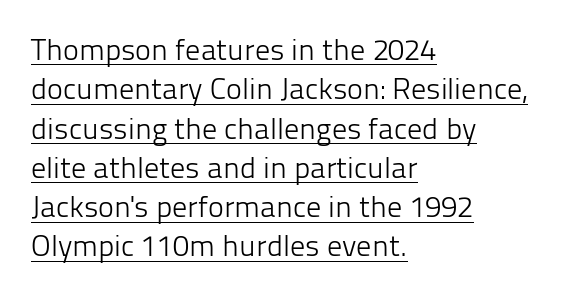
Q: Is the text bold? A: No.
Q: Is the text italic (slanted)? A: No, it is upright.
Q: Is the typeface a serif or a sans-serif typeface? A: Sans-serif.
Q: Is the text underlined? A: Yes.
Q: How is the paragraph aligned? A: Left-aligned.
Q: Is the spacing between letters normal or unusually wide? A: Normal.
Q: Is the spacing between lines tight, normal or loose? A: Normal.
Q: Width (condensed, normal, or wide)? A: Normal.
Q: Stroke contrast? A: Low.
Q: x-height? A: Medium.
Q: Monospaced? A: No.
